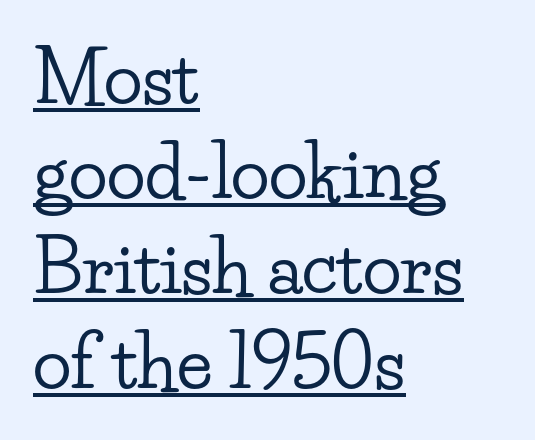
Small tapered or slab feet sit at the stroke ends, so this counts as serif. Unlike italic type, these characters show no tilt at all. Tracking here is standard; glyphs follow each other at the usual distance. These lines are set flush left with a ragged right edge. Here the designer chose a conventional face with non-uniform glyph widths. The space between consecutive lines is moderate.
